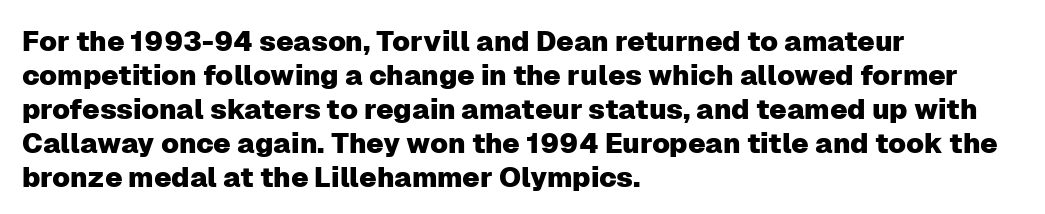
The image shows 28 px sans-serif type, upright; set left-aligned, line spacing 1.21x, normal letter spacing, not underlined; low stroke contrast and a medium x-height.
